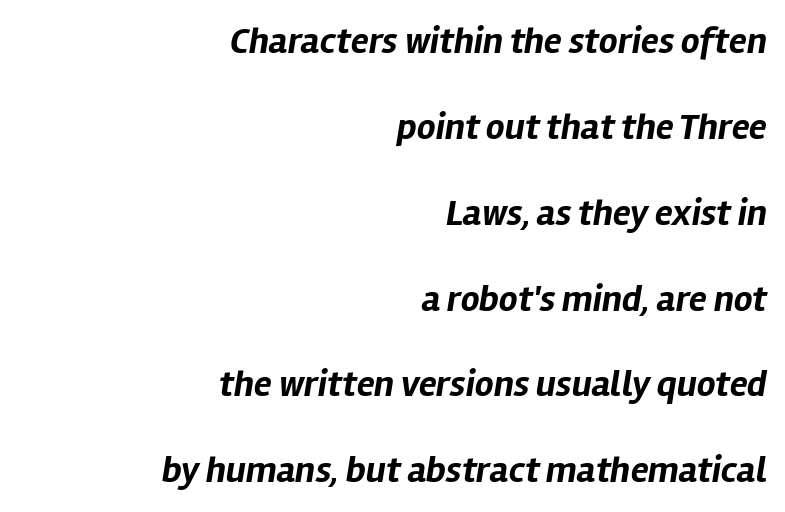
The image shows 37 px bold type, italic (leaning right); set right-aligned, loose line spacing (2.32x), normal letter spacing, not underlined; low stroke contrast and a medium x-height.
